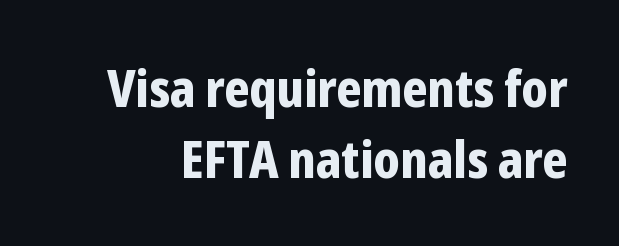
The image shows 51 px bold, condensed sans-serif type, upright; set normal line spacing (1.4x), normal letter spacing, not underlined; low stroke contrast and a medium x-height.
